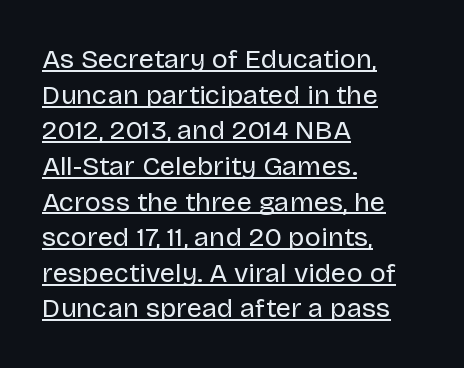
{"italic": "no", "bold": "no", "underline": "yes", "align": "left", "line_spacing": "normal", "line_spacing_ratio": 1.32, "letter_spacing": "normal", "letter_spacing_em": 0.0, "glyph_px": 27}
